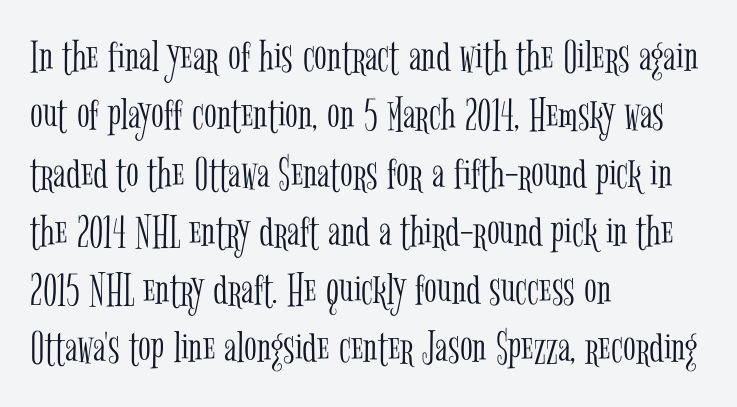
{"serif": "yes", "italic": "no", "bold": "no", "weight": "light", "width": "condensed", "stroke_contrast": "low", "x_height": "medium", "monospaced": "no", "underline": "no", "align": "left", "line_spacing_ratio": 1.24, "letter_spacing": "normal", "letter_spacing_em": 0.0, "glyph_px": 47}
